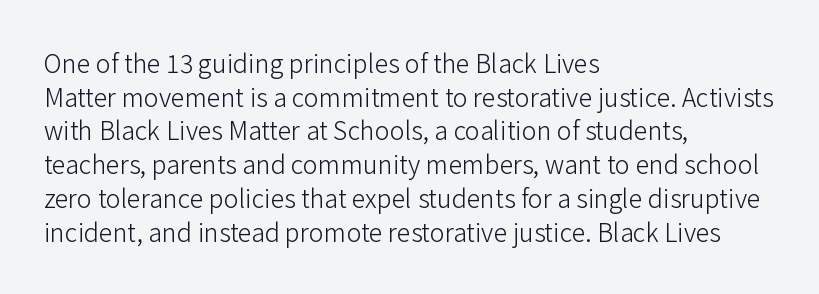
Q: Is the text bold? A: No.
Q: Is the text italic (slanted)? A: No, it is upright.
Q: Is the text underlined? A: No.
Q: How is the paragraph aligned? A: Left-aligned.
Q: Is the spacing between letters normal or unusually wide? A: Normal.
Q: Is the spacing between lines tight, normal or loose? A: Normal.
